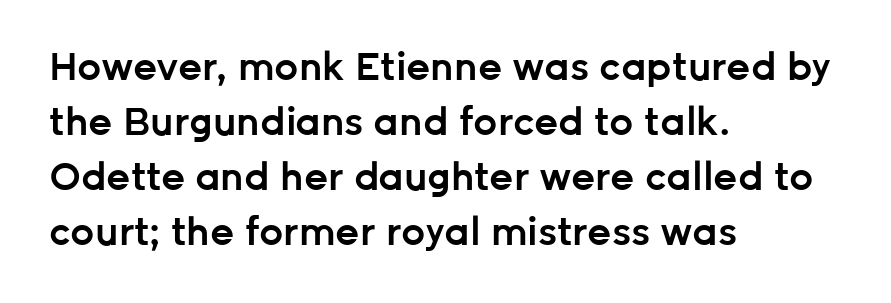
Short note: letters normally spaced. Posture: straight, roman, zero tilt. Serifs: no, the terminals of the letterforms are clean. Students, observe: this is what conventionally led text looks like. The rendering uses natural spacing where letterforms have individual widths. The words here are not underlined.
